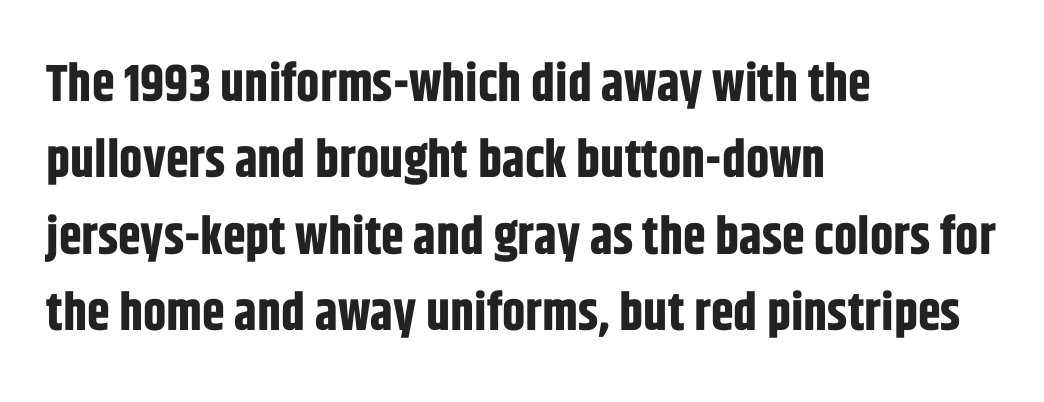
A typesetter would call this proportional, since set widths differ per character. If you measured baseline to baseline, you'd find a middling distance. Tracking value appears to be zero — textbook default spacing. Unlike italic type, these characters show no tilt at all. What kind of face is this? One without serifs — a sans. Heavy, bold letterforms.
